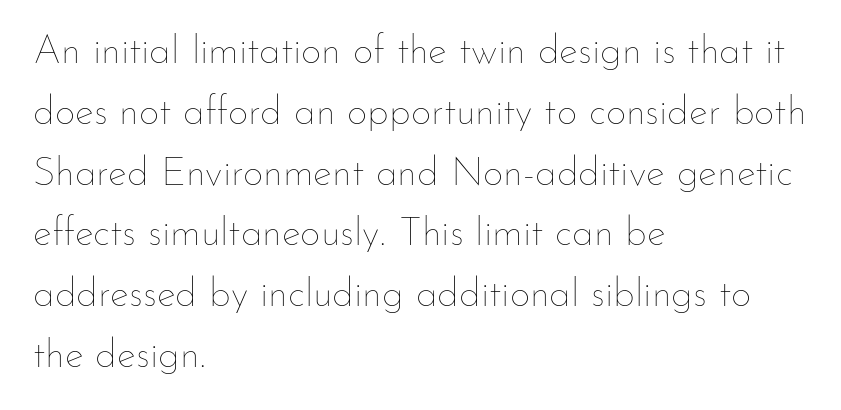
{"italic": "no", "bold": "no", "weight": "thin", "width": "normal", "stroke_contrast": "low", "x_height": "small", "monospaced": "no", "underline": "no", "align": "left", "line_spacing": "normal", "line_spacing_ratio": 1.52, "letter_spacing": "normal", "letter_spacing_em": 0.0, "glyph_px": 40}
